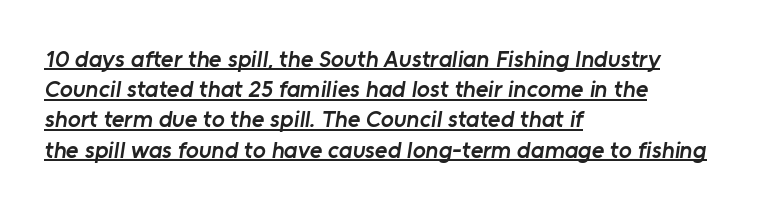
Q: Is the text bold? A: Semi-bold.
Q: Is the text underlined? A: Yes.
Q: How is the paragraph aligned? A: Left-aligned.
Q: Is the spacing between letters normal or unusually wide? A: Normal.
Q: Is the spacing between lines tight, normal or loose? A: Normal.
